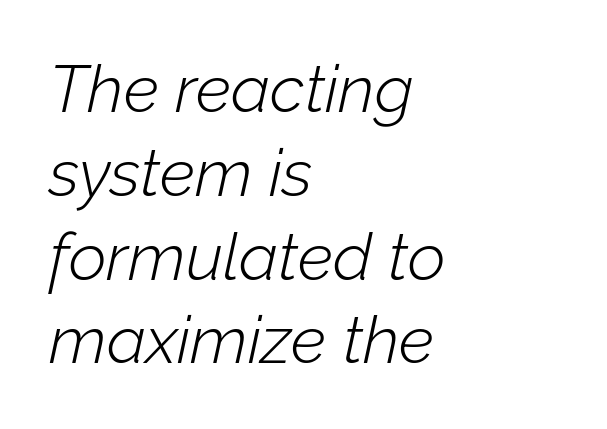
Weight: not bold — regular or lighter. Varying glyph widths throughout — classic text-font behaviour. Reading down the block, your eye returns to a fixed left position each line. No word sits above an underline. There is no visible air inserted between adjacent glyphs. A typesetter would mark this as italic.
